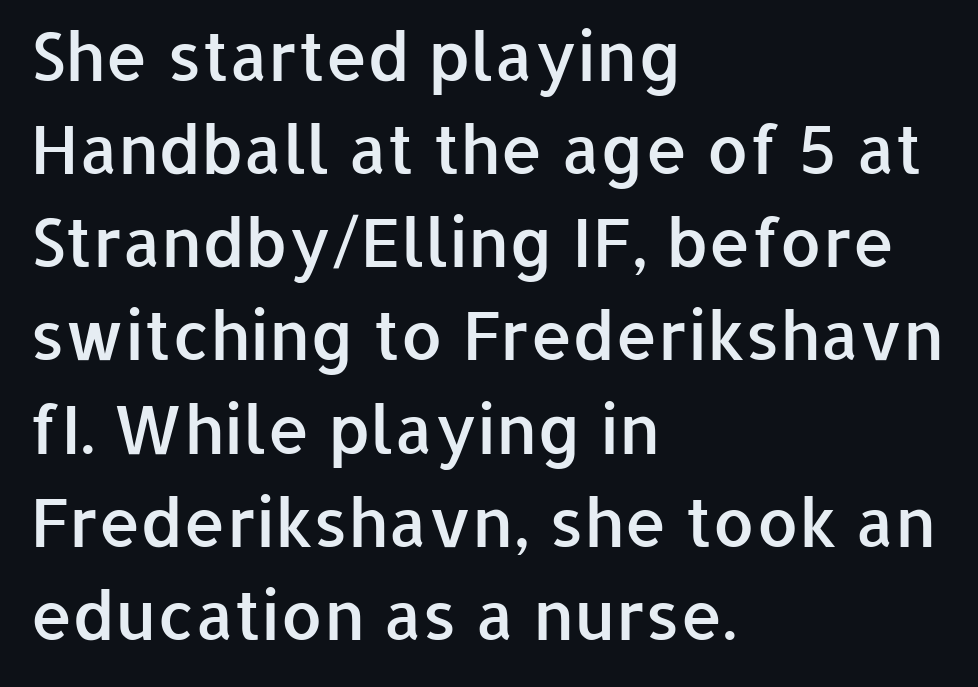
The image shows 67 px semibold sans-serif type, upright; set left-aligned, normal line spacing (1.39x), normal letter spacing, not underlined; low stroke contrast and a medium x-height.
